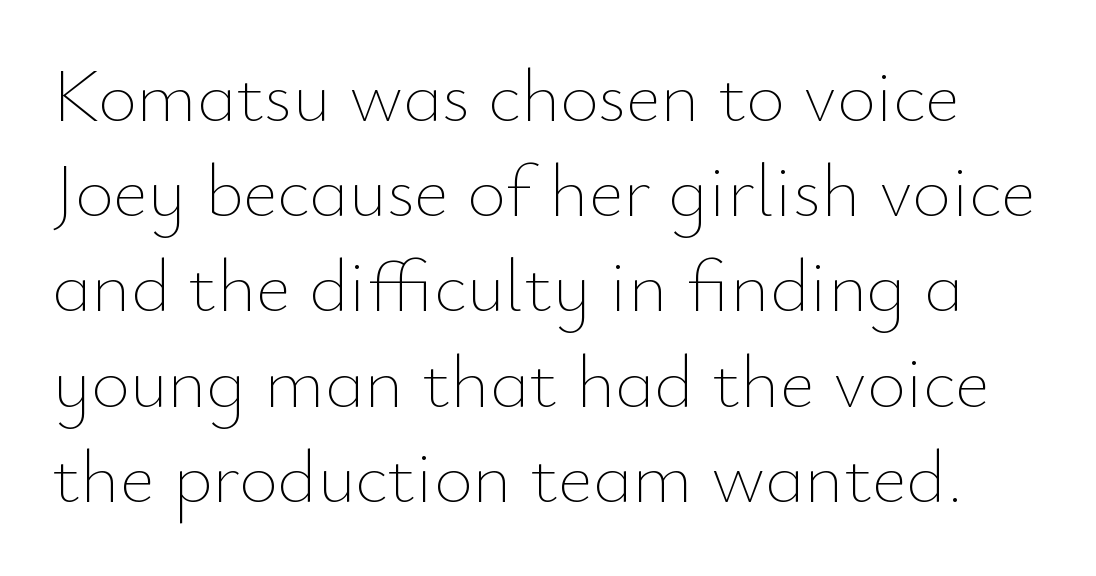
The image shows 75 px thin type, upright; set normal line spacing (1.27x), normal letter spacing, not underlined; low stroke contrast and a small x-height.
